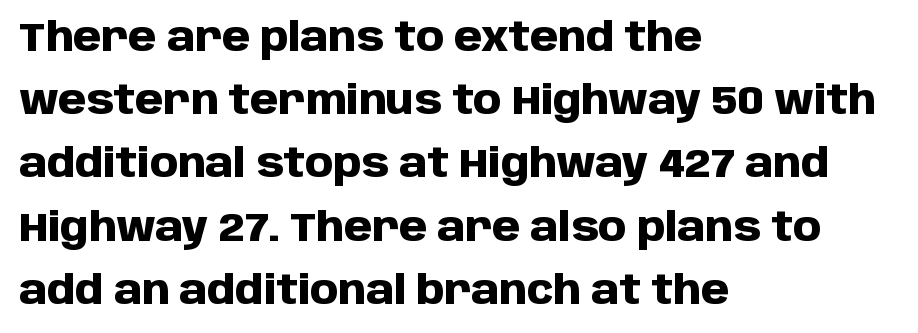
Q: Is the text bold? A: Yes.
Q: Is the text italic (slanted)? A: No, it is upright.
Q: Is the typeface a serif or a sans-serif typeface? A: Sans-serif.
Q: Is the text underlined? A: No.
Q: How is the paragraph aligned? A: Left-aligned.
Q: Is the spacing between letters normal or unusually wide? A: Normal.
Q: Is the spacing between lines tight, normal or loose? A: Normal.
Q: Width (condensed, normal, or wide)? A: Normal.
Q: Stroke contrast? A: Low.
Q: x-height? A: Large.
Q: Monospaced? A: No.
